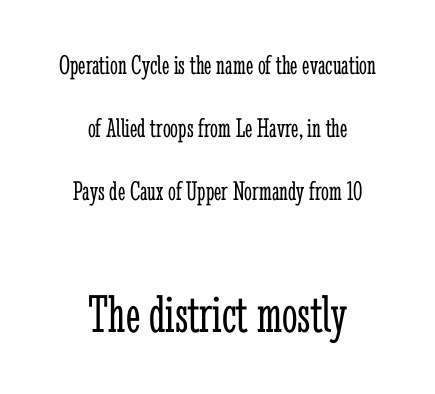
The rendering positions every line midway between the sides. Short note: letters normally spaced. Yep, those are serifs on the letters. Think standard paragraph weight, or any step lighter than that. Descender tails drop into unmarked territory.
